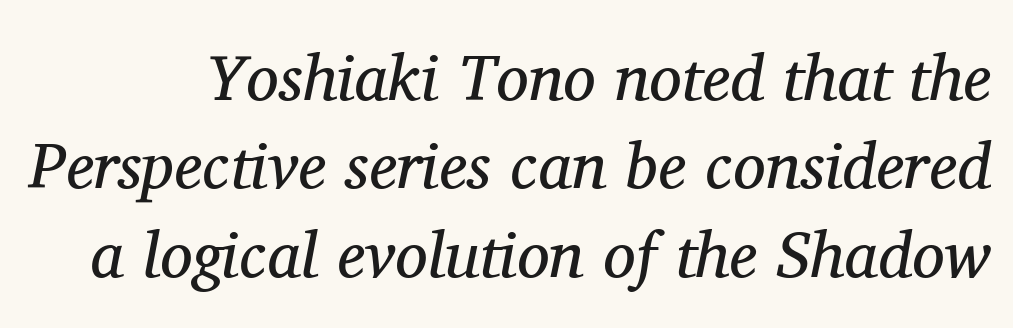
The image shows 65 px regular-weight serif type, italic (leaning right); set normal line spacing (1.36x), normal letter spacing, not underlined; medium stroke contrast and a medium x-height.
